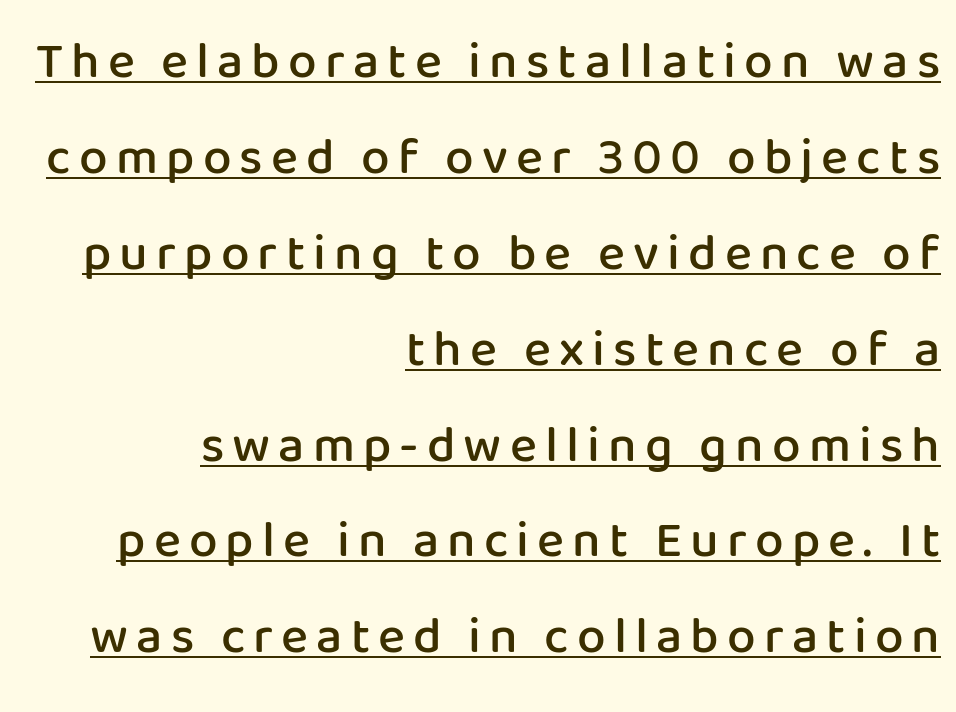
The lettering is marked with a stroke running underneath it. In terms of weight, the rendering is demibold, just under bold. No feet cap the strokes, marking this as sans-serif type. Style check: upright. These lines stack with their right ends in a neat column.
